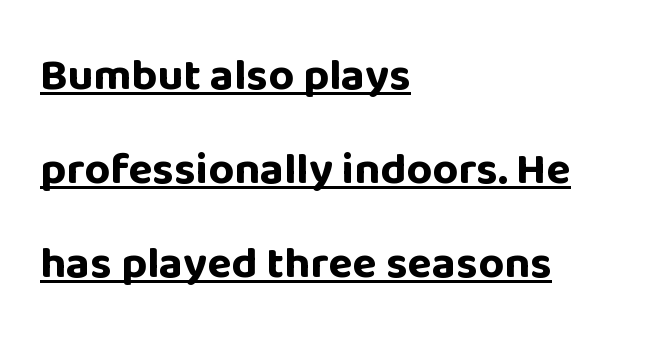
In CSS terms this would be text-align: left. In terms of letterform style, serifs are entirely absent. Character widths vary here, with narrow letters taking less room than wide ones. Does the weight exceed regular? Yes, all the way to bold. Tracking value appears to be zero — textbook default spacing.
